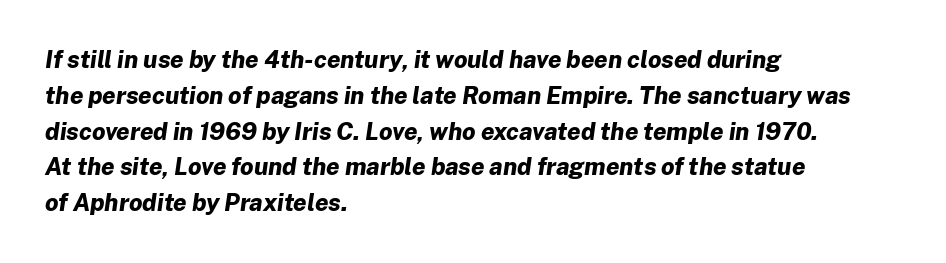
Q: Is the text bold? A: Yes.
Q: Is the text italic (slanted)? A: Yes, it leans right by about 8 degrees.
Q: Is the text underlined? A: No.
Q: How is the paragraph aligned? A: Left-aligned.
Q: Is the spacing between letters normal or unusually wide? A: Normal.
Q: Is the spacing between lines tight, normal or loose? A: Normal.
